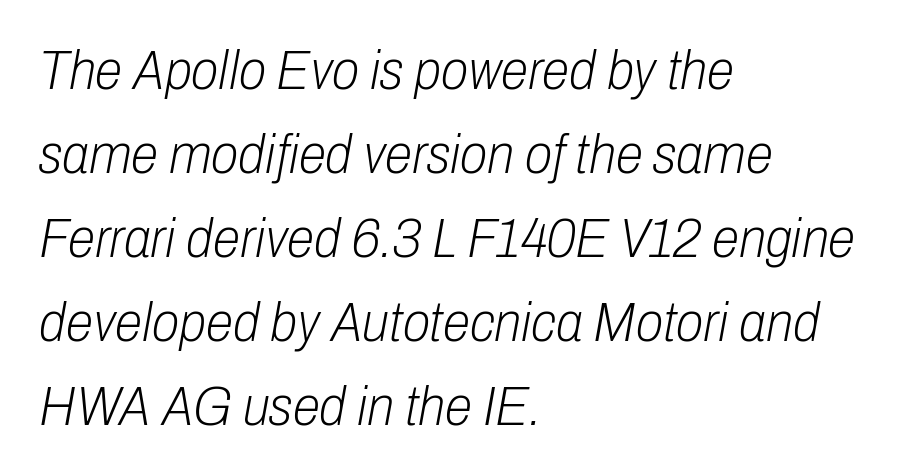
The image shows 56 px light, condensed type, italic (leaning right); set left-aligned, normal line spacing (1.5x), normal letter spacing, not underlined; low stroke contrast and a medium x-height.
